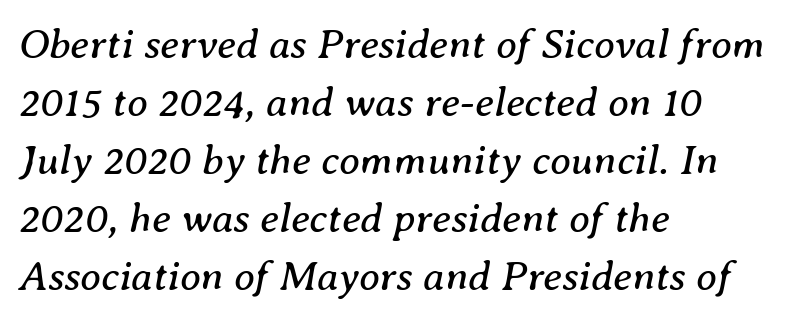
The image shows 42 px regular-weight serif type, italic (leaning right); set left-aligned, normal line spacing (1.38x), normal letter spacing, not underlined; medium stroke contrast and a medium x-height.
